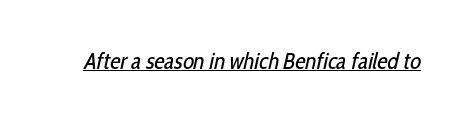
Q: Is the text bold? A: No.
Q: Is the text underlined? A: Yes.
Q: Is the spacing between letters normal or unusually wide? A: Normal.
